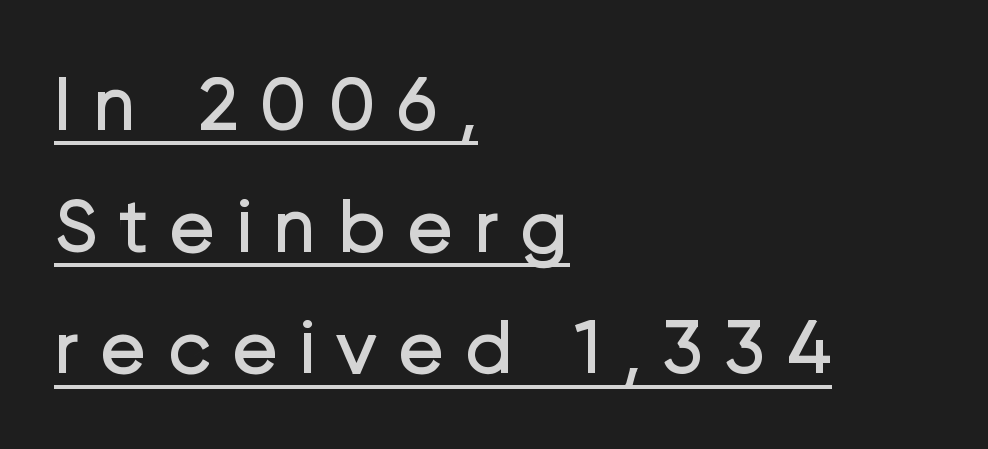
{"serif": "no", "italic": "no", "bold": "no", "weight": "regular", "width": "normal", "stroke_contrast": "low", "x_height": "medium", "monospaced": "no", "underline": "yes", "align": "left", "line_spacing": "normal", "line_spacing_ratio": 1.54, "letter_spacing": "wide", "letter_spacing_em": 0.25, "glyph_px": 79}
